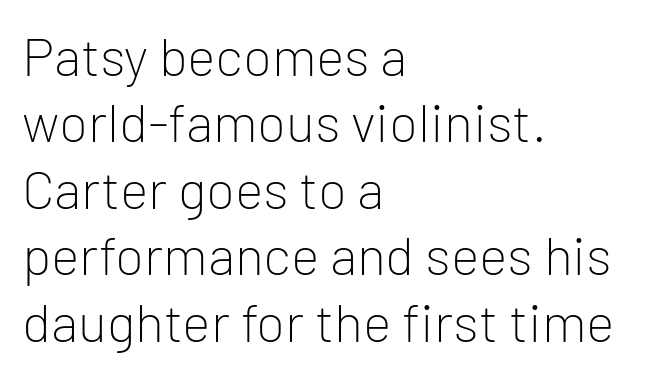
The image shows 54 px light sans-serif type, upright; set left-aligned, line spacing 1.23x, normal letter spacing, not underlined; low stroke contrast and a medium x-height.
